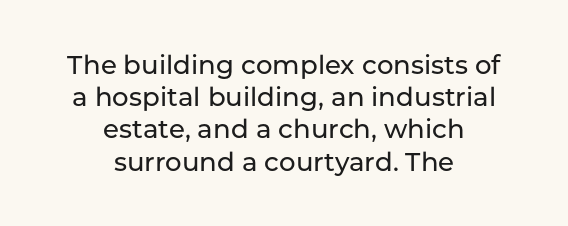
The image shows 26 px text type, upright; set centered, line spacing 1.24x, normal letter spacing, not underlined.
